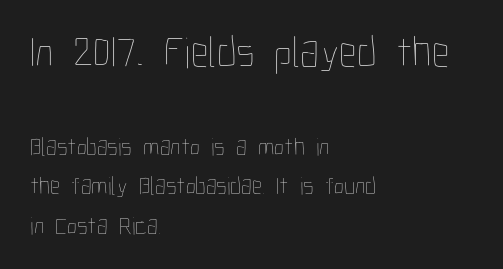
The letters stand straight up with perfectly vertical stems. The rendering shrinks the type as you move from the upper chunk to the lower. Caption: standard tracking, unaltered. Type without underlining. The lines sit at an ordinary, default distance from one another.
